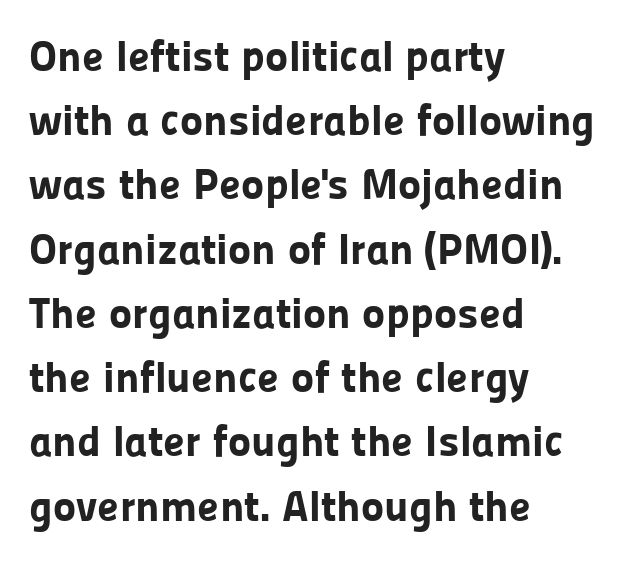
Q: Is the text bold? A: Yes.
Q: Is the text italic (slanted)? A: No, it is upright.
Q: Is the typeface a serif or a sans-serif typeface? A: Sans-serif.
Q: Is the text underlined? A: No.
Q: How is the paragraph aligned? A: Left-aligned.
Q: Is the spacing between letters normal or unusually wide? A: Normal.
Q: Is the spacing between lines tight, normal or loose? A: Normal.
Q: Width (condensed, normal, or wide)? A: Normal.
Q: Stroke contrast? A: Low.
Q: x-height? A: Medium.
Q: Monospaced? A: No.
